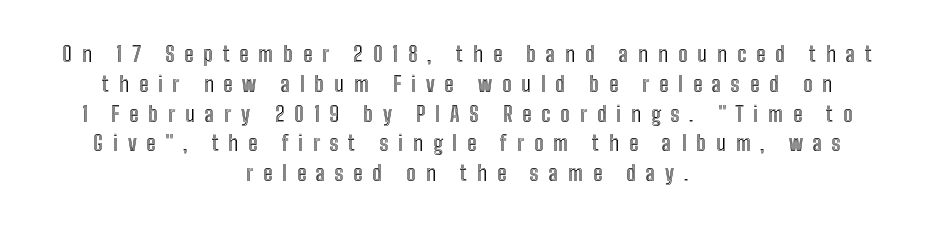
Observe the wide spacing: letters keep a clear distance from each other. The font's upright variant was chosen for this text. The typesetter chose a symmetrical, centered arrangement here. This rendering features lettering with no underline. How would I describe the line gaps? Plain and ordinary.
